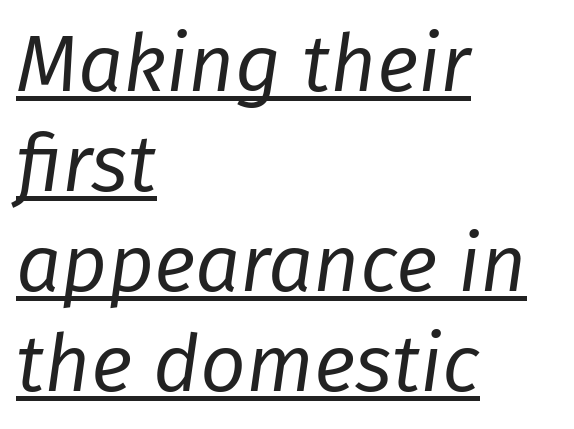
Q: Is the text bold? A: No.
Q: Is the text italic (slanted)? A: Yes, it leans right by about 8 degrees.
Q: Is the text underlined? A: Yes.
Q: How is the paragraph aligned? A: Left-aligned.
Q: Is the spacing between letters normal or unusually wide? A: Normal.
Q: Is the spacing between lines tight, normal or loose? A: Normal.
Q: Width (condensed, normal, or wide)? A: Normal.
Q: Stroke contrast? A: Low.
Q: x-height? A: Medium.
Q: Monospaced? A: No.
